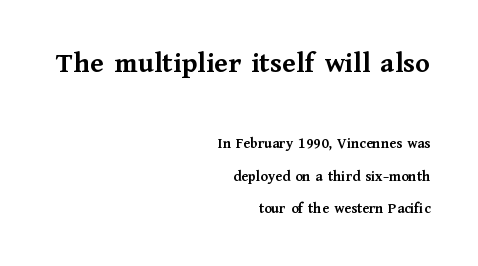
Note: larger setting up top, smaller setting below. Italic: no, the glyphs are upright roman. The leading is generous, giving the passage an open texture. Compared with typical body copy, the letter spacing here is the same.
